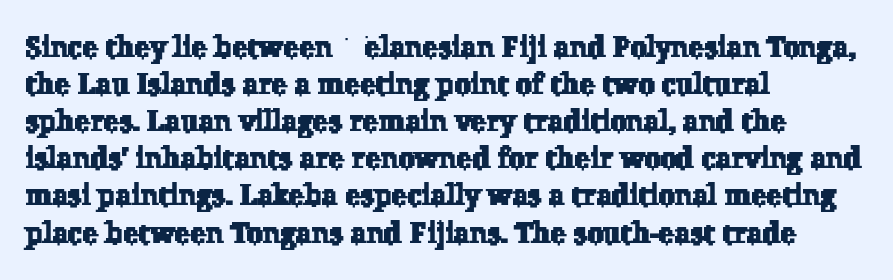
{"serif": "yes", "width": "normal", "stroke_contrast": "low", "x_height": "medium", "monospaced": "no", "underline": "no", "align": "left", "line_spacing": "normal", "line_spacing_ratio": 1.28, "letter_spacing": "normal", "letter_spacing_em": 0.0, "glyph_px": 29}
